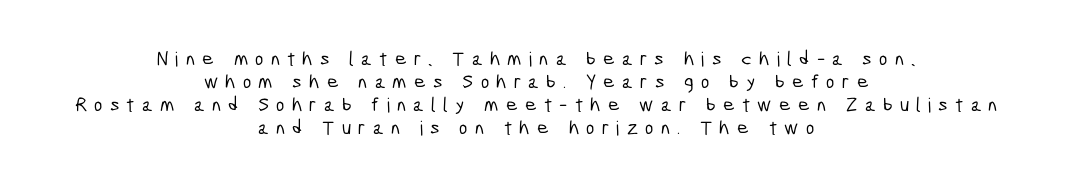
{"underline": "no", "align": "center", "line_spacing": "tight", "line_spacing_ratio": 1.15, "letter_spacing": "wide", "letter_spacing_em": 0.36, "glyph_px": 20}
